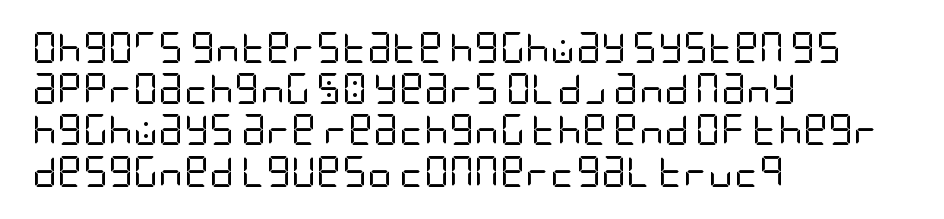
Q: Is the text bold? A: No.
Q: Is the text italic (slanted)? A: No, it is upright.
Q: Is the typeface a serif or a sans-serif typeface? A: Sans-serif.
Q: Is the text underlined? A: No.
Q: How is the paragraph aligned? A: Left-aligned.
Q: Is the spacing between letters normal or unusually wide? A: Normal.
Q: Is the spacing between lines tight, normal or loose? A: Normal.
Q: Width (condensed, normal, or wide)? A: Condensed.
Q: Stroke contrast? A: Low.
Q: x-height? A: Large.
